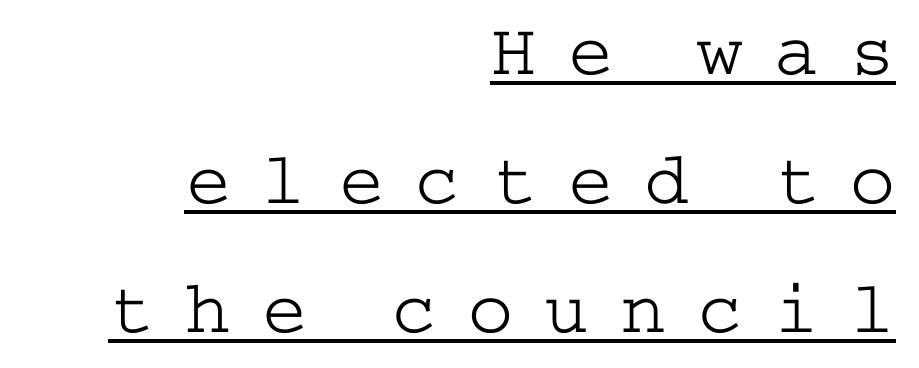
Q: Is the text bold? A: No.
Q: Is the text italic (slanted)? A: No, it is upright.
Q: Is the typeface a serif or a sans-serif typeface? A: Serif.
Q: Is the text underlined? A: Yes.
Q: How is the paragraph aligned? A: Right-aligned.
Q: Is the spacing between letters normal or unusually wide? A: Unusually wide.
Q: Width (condensed, normal, or wide)? A: Wide.
Q: Stroke contrast? A: Low.
Q: x-height? A: Medium.
